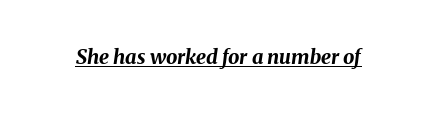
The letters are slanted; this is an italic face. Check the space under the baseline: a stroke is drawn there. You'd pick this weight for a headline — it's a proper bold. Glyph-to-glyph distance matches everyday printed text.
